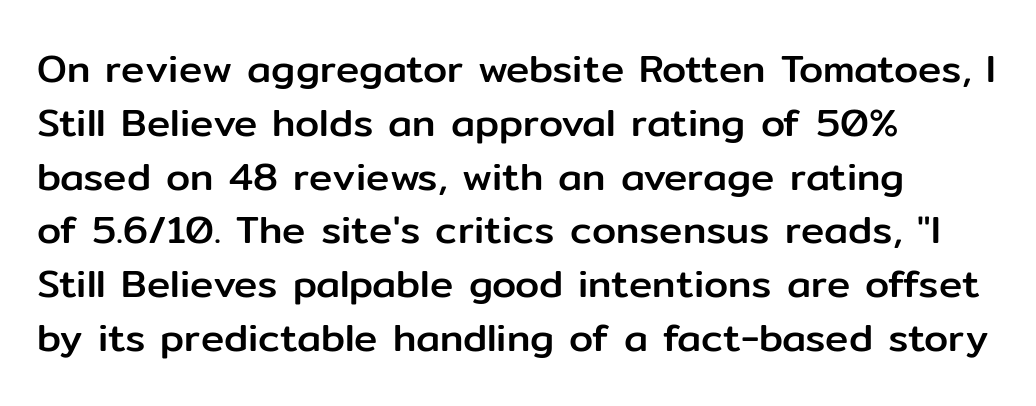
{"serif": "no", "italic": "no", "width": "normal", "stroke_contrast": "low", "x_height": "medium", "monospaced": "no", "underline": "no", "align": "left", "line_spacing": "normal", "line_spacing_ratio": 1.38, "letter_spacing": "normal", "letter_spacing_em": 0.0, "glyph_px": 39}
